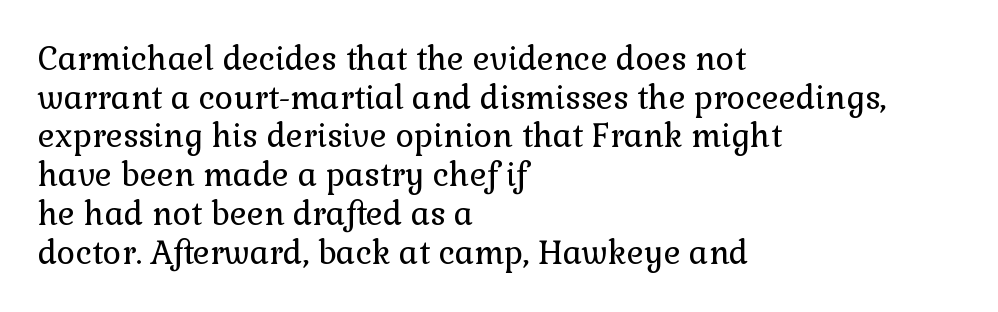
Q: Is the text bold? A: No.
Q: Is the text italic (slanted)? A: No, it is upright.
Q: Is the typeface a serif or a sans-serif typeface? A: Serif.
Q: Is the text underlined? A: No.
Q: How is the paragraph aligned? A: Left-aligned.
Q: Is the spacing between letters normal or unusually wide? A: Normal.
Q: Width (condensed, normal, or wide)? A: Normal.
Q: x-height? A: Medium.
Q: Monospaced? A: No.
